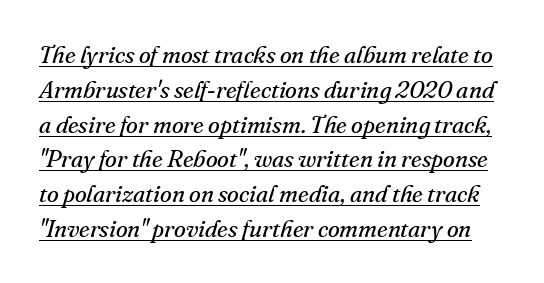
The image shows 24 px text type, italic (leaning right); set normal line spacing (1.45x), normal letter spacing, underlined.
